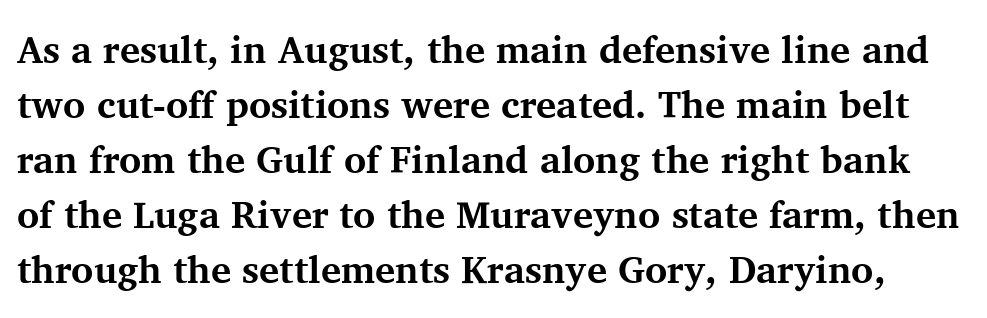
Q: Is the text bold? A: Yes.
Q: Is the text italic (slanted)? A: No, it is upright.
Q: Is the typeface a serif or a sans-serif typeface? A: Serif.
Q: Is the text underlined? A: No.
Q: Is the spacing between letters normal or unusually wide? A: Normal.
Q: Is the spacing between lines tight, normal or loose? A: Normal.
Q: Width (condensed, normal, or wide)? A: Normal.
Q: Stroke contrast? A: Medium.
Q: x-height? A: Medium.
Q: Monospaced? A: No.
